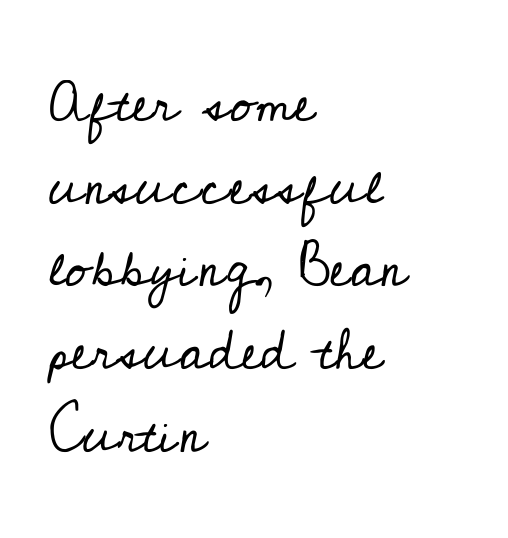
Q: Is the text bold? A: No.
Q: Is the text italic (slanted)? A: Yes.
Q: Is the typeface a serif or a sans-serif typeface? A: Serif.
Q: Is the text underlined? A: No.
Q: How is the paragraph aligned? A: Left-aligned.
Q: Is the spacing between letters normal or unusually wide? A: Normal.
Q: Is the spacing between lines tight, normal or loose? A: Normal.
Q: Width (condensed, normal, or wide)? A: Normal.
Q: Stroke contrast? A: Low.
Q: x-height? A: Small.
Q: Monospaced? A: No.
